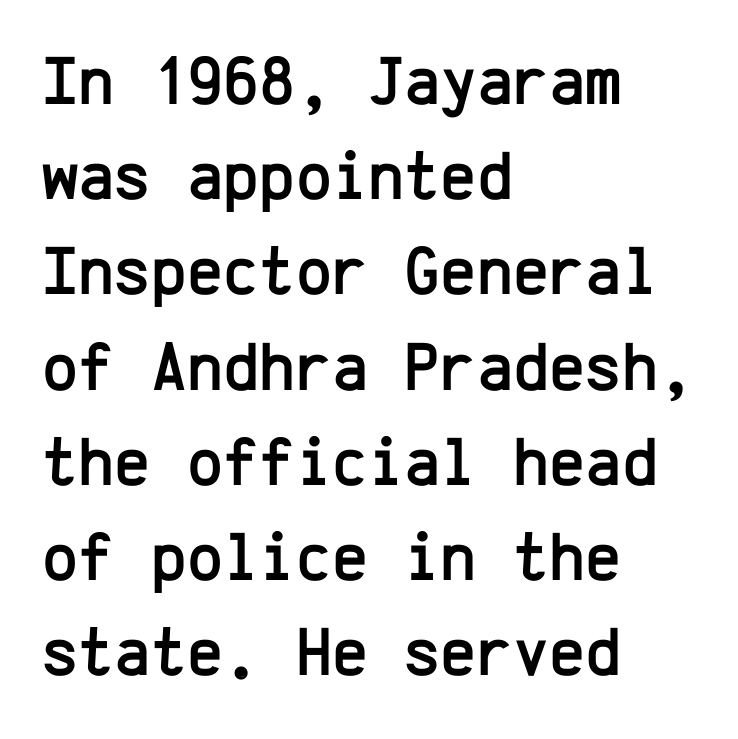
Q: Is the text italic (slanted)? A: No, it is upright.
Q: Is the typeface a serif or a sans-serif typeface? A: Sans-serif.
Q: Is the text underlined? A: No.
Q: How is the paragraph aligned? A: Left-aligned.
Q: Is the spacing between letters normal or unusually wide? A: Normal.
Q: Is the spacing between lines tight, normal or loose? A: Normal.
Q: Width (condensed, normal, or wide)? A: Normal.
Q: Stroke contrast? A: Low.
Q: x-height? A: Medium.
Q: Monospaced? A: Yes.
